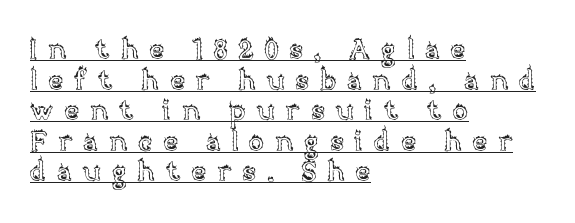
Compared with a centered layout, this one pins lines to the left instead. Vertical spacing — tight. You can see a thin bar hugging the bottom of the glyphs. The typography opts for an upright posture over an oblique one.
